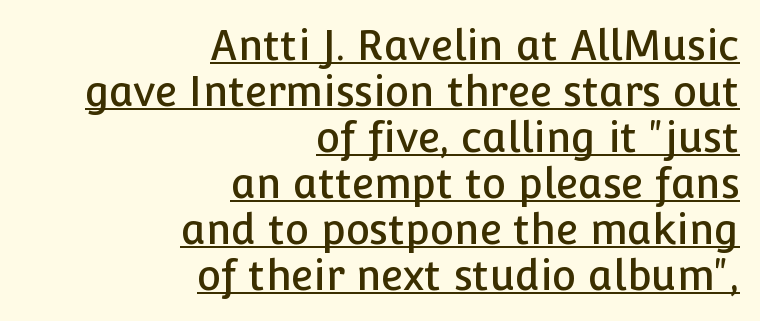
Q: Is the text italic (slanted)? A: No, it is upright.
Q: Is the typeface a serif or a sans-serif typeface? A: Sans-serif.
Q: Is the text underlined? A: Yes.
Q: How is the paragraph aligned? A: Right-aligned.
Q: Is the spacing between letters normal or unusually wide? A: Normal.
Q: Is the spacing between lines tight, normal or loose? A: Tight.
Q: Width (condensed, normal, or wide)? A: Normal.
Q: Stroke contrast? A: Low.
Q: x-height? A: Medium.
Q: Monospaced? A: No.
